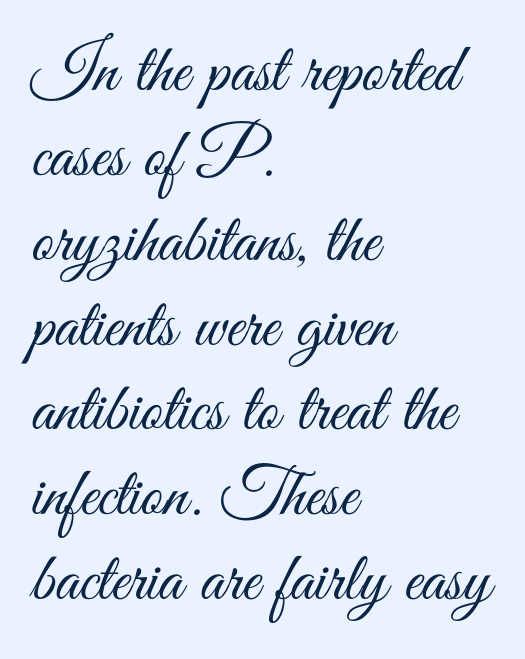
On a weight scale, this lands at 450 or below. The paragraph shown leans on its left margin. In terms of letterform style, serifs are entirely absent. Observe the ordinary spacing: letters are neighbours, not strangers.
